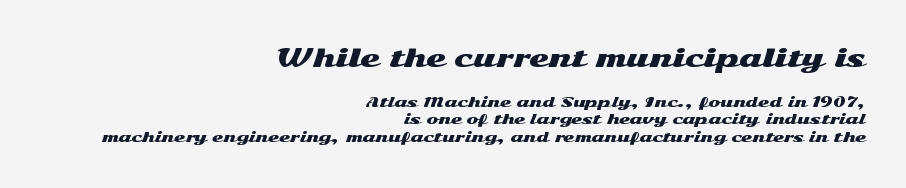
The image shows 25 px text type; set right-aligned, line spacing 1.24x, normal letter spacing, not underlined; the first (top) block is 1.79x larger.
